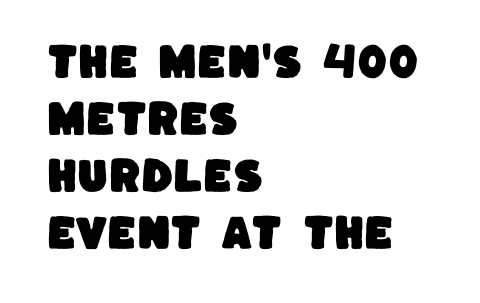
The image shows 38 px sans-serif type; set left-aligned, normal line spacing (1.5x), normal letter spacing, not underlined; low stroke contrast and a large x-height.
